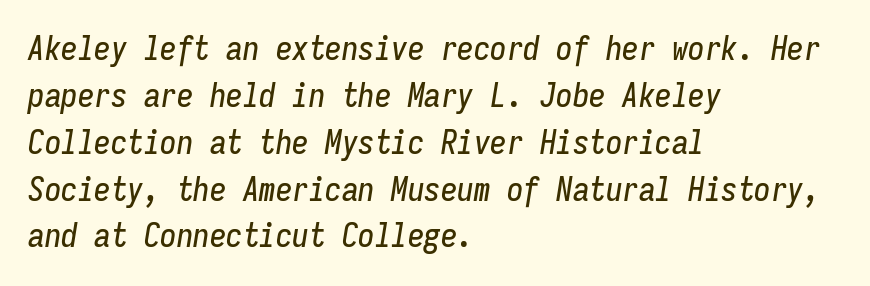
Q: Is the text italic (slanted)? A: Yes, it leans right by about 9 degrees.
Q: Is the text underlined? A: No.
Q: How is the paragraph aligned? A: Left-aligned.
Q: Is the spacing between letters normal or unusually wide? A: Normal.
Q: Is the spacing between lines tight, normal or loose? A: Normal.
Q: Width (condensed, normal, or wide)? A: Condensed.
Q: Stroke contrast? A: Low.
Q: x-height? A: Medium.
Q: Monospaced? A: Yes.
